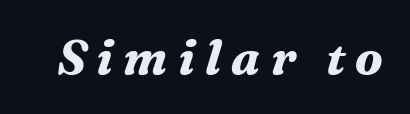
Posture: slanted. Students, note that the glyphs here are deliberately spaced far apart. Here the designer chose a conventional face with non-uniform glyph widths. Note: serifs present on the glyphs. The passage shown is not underscored anywhere.
